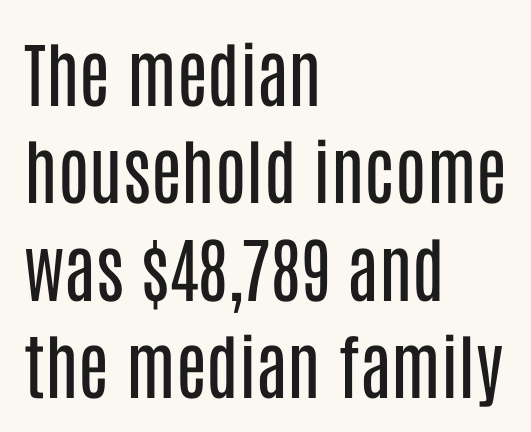
The image shows 71 px regular-weight, condensed sans-serif type, upright; set left-aligned, normal line spacing (1.37x), normal letter spacing, not underlined; low stroke contrast and a large x-height.
